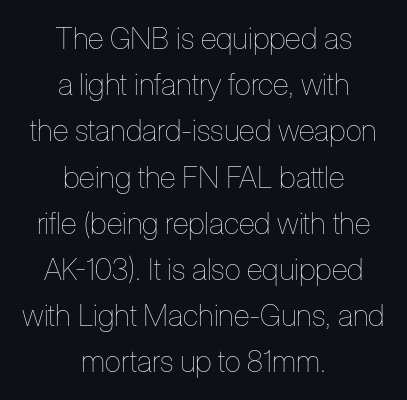
Q: Is the text bold? A: No.
Q: Is the text italic (slanted)? A: No, it is upright.
Q: Is the text underlined? A: No.
Q: How is the paragraph aligned? A: Centered.
Q: Is the spacing between letters normal or unusually wide? A: Normal.
Q: Is the spacing between lines tight, normal or loose? A: Normal.
Q: Width (condensed, normal, or wide)? A: Condensed.
Q: Stroke contrast? A: Low.
Q: x-height? A: Medium.
Q: Monospaced? A: No.
